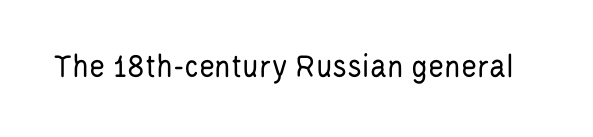
The image shows 34 px regular-weight, condensed sans-serif type, upright; set normal letter spacing, not underlined; low stroke contrast and a large x-height.
